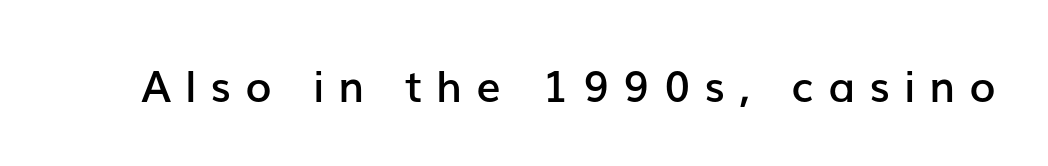
{"serif": "no", "italic": "no", "bold": "semi", "weight": "semibold", "width": "normal", "stroke_contrast": "low", "x_height": "medium", "monospaced": "no", "underline": "no", "letter_spacing": "wide", "letter_spacing_em": 0.33, "glyph_px": 43}
